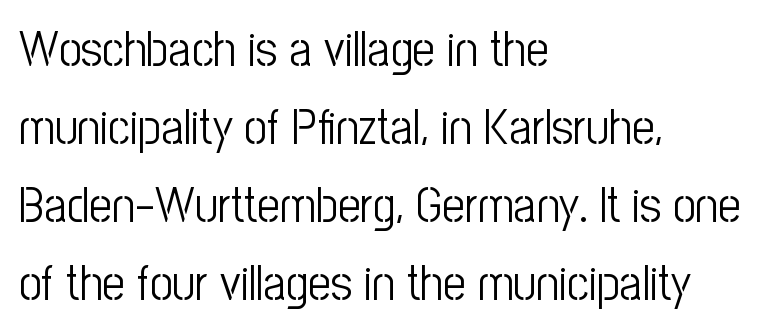
{"serif": "no", "italic": "no", "bold": "no", "weight": "light", "width": "condensed", "stroke_contrast": "low", "x_height": "medium", "monospaced": "no", "underline": "no", "align": "left", "line_spacing": "normal", "line_spacing_ratio": 1.56, "letter_spacing": "normal", "letter_spacing_em": 0.0, "glyph_px": 50}
